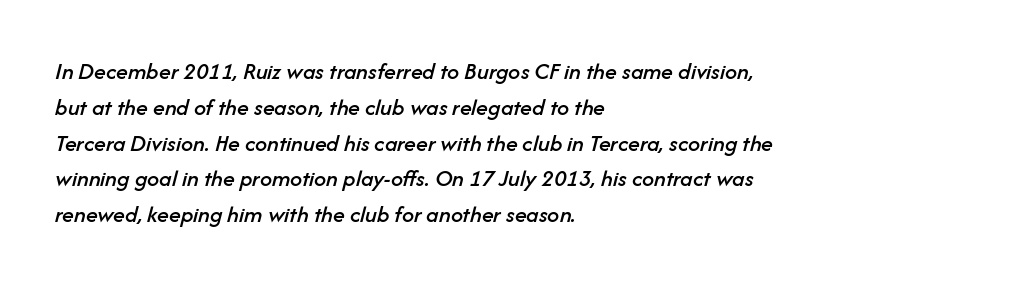
Layout note: lines flush left. Does extra space separate the letters? No, they use regular spacing. The string is rendered with underlining switched off. The face used here has a pronounced slope to its letters. How would I describe the line gaps? Plain and ordinary.
